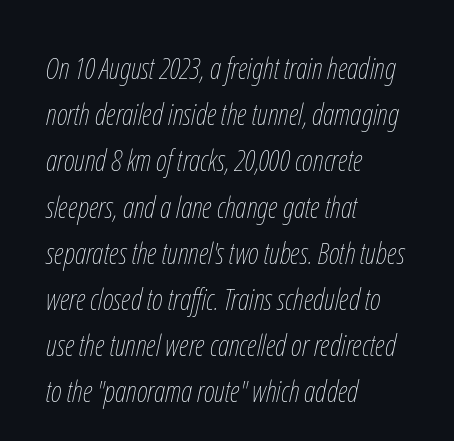
Q: Is the text bold? A: No.
Q: Is the text italic (slanted)? A: Yes, it leans right by about 12 degrees.
Q: Is the text underlined? A: No.
Q: How is the paragraph aligned? A: Left-aligned.
Q: Is the spacing between letters normal or unusually wide? A: Normal.
Q: Is the spacing between lines tight, normal or loose? A: Normal.
Q: Width (condensed, normal, or wide)? A: Condensed.
Q: Stroke contrast? A: Low.
Q: x-height? A: Medium.
Q: Monospaced? A: No.
